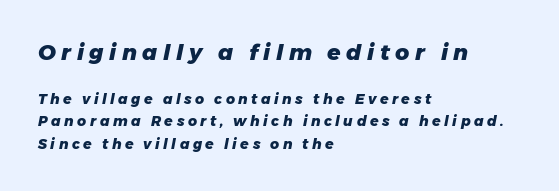
{"italic": "yes", "lean": "right", "slant_degrees": 11, "bold": "yes", "underline": "no", "align": "left", "line_spacing": "normal", "line_spacing_ratio": 1.58, "letter_spacing": "wide", "letter_spacing_em": 0.25, "larger_block": "first", "size_ratio": 1.57, "glyph_px": 22}
